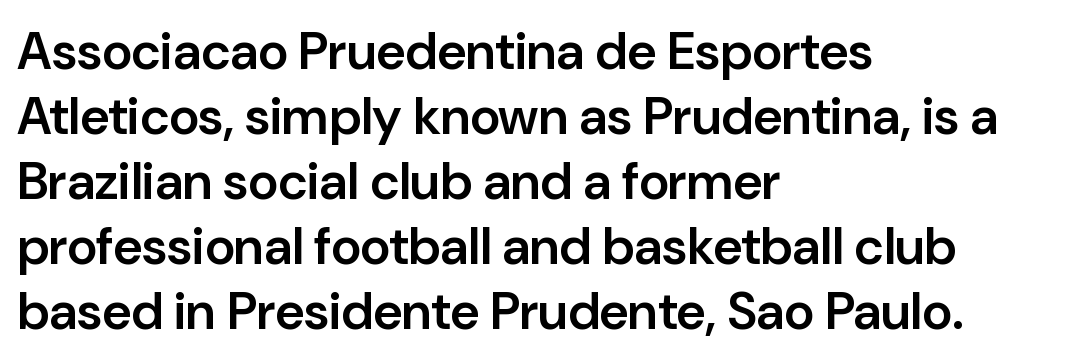
{"serif": "no", "italic": "no", "bold": "semi", "weight": "semibold", "width": "normal", "stroke_contrast": "low", "x_height": "medium", "monospaced": "no", "underline": "no", "align": "left", "line_spacing": "normal", "line_spacing_ratio": 1.25, "letter_spacing": "normal", "letter_spacing_em": 0.0, "glyph_px": 52}
